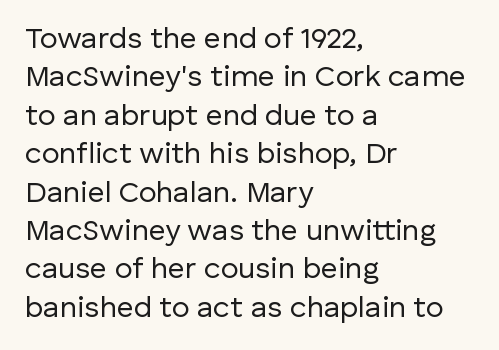
{"serif": "no", "italic": "no", "bold": "no", "weight": "regular", "width": "normal", "stroke_contrast": "low", "x_height": "medium", "monospaced": "no", "underline": "no", "align": "left", "line_spacing": "normal", "line_spacing_ratio": 1.28, "letter_spacing": "normal", "letter_spacing_em": 0.0, "glyph_px": 30}
